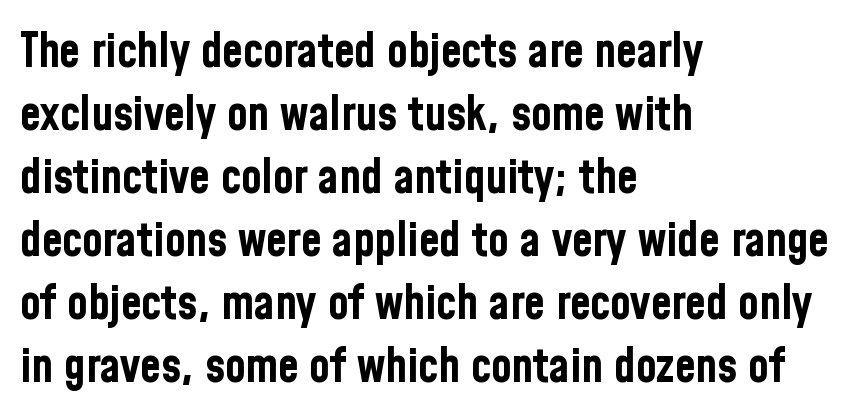
Q: Is the text bold? A: Yes.
Q: Is the text italic (slanted)? A: No, it is upright.
Q: Is the typeface a serif or a sans-serif typeface? A: Sans-serif.
Q: Is the text underlined? A: No.
Q: How is the paragraph aligned? A: Left-aligned.
Q: Is the spacing between letters normal or unusually wide? A: Normal.
Q: Is the spacing between lines tight, normal or loose? A: Normal.
Q: Width (condensed, normal, or wide)? A: Condensed.
Q: Stroke contrast? A: Low.
Q: x-height? A: Medium.
Q: Monospaced? A: No.
